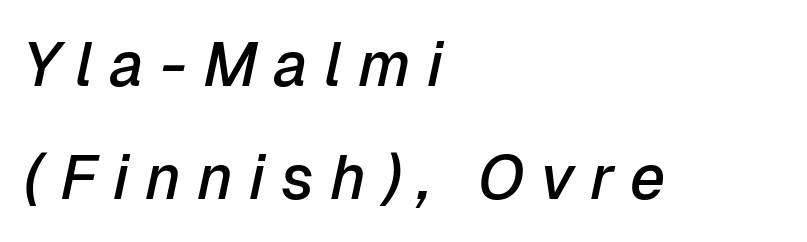
The image shows 62 px semibold type, italic (leaning right); set left-aligned, line spacing 1.83x, unusually wide letter spacing (+0.26 em), not underlined; low stroke contrast and a medium x-height.
